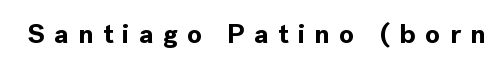
The space beneath each line is pristine and unruled. Inter-character spacing is expanded well beyond the font's built-in metrics. Posture: upright roman. Heavy, bold letterforms.
